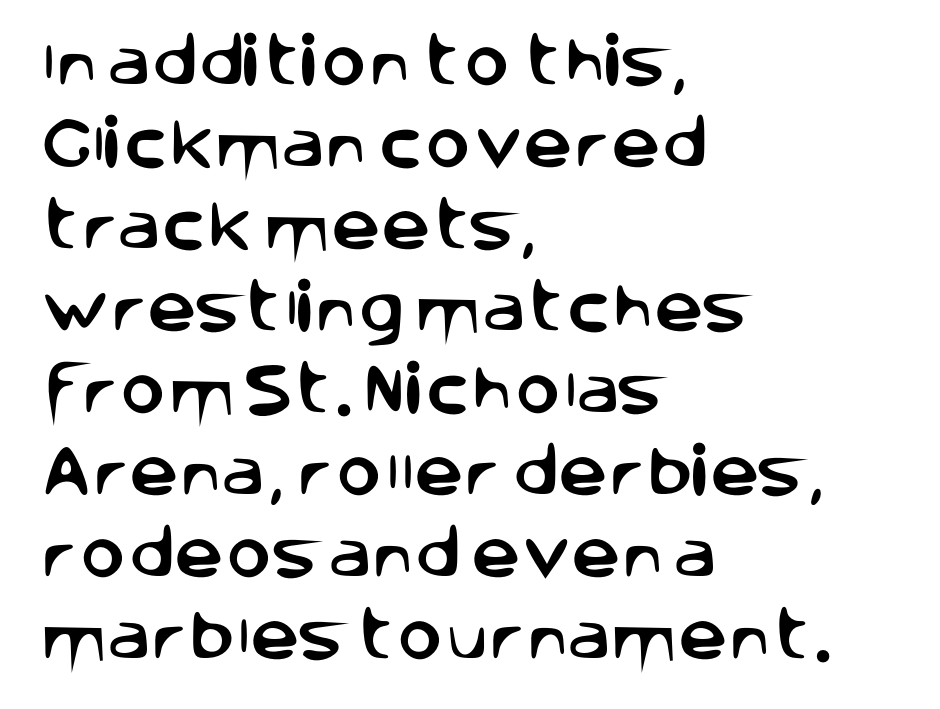
Words float on clear page, feet unadorned. The passage shown is typed in a proportional face where columns would drift. Are there feet on the stems? There aren't — it's a sans. Reading down the block, your eye returns to a fixed left position each line. These lines sit exactly where default settings would place them.
